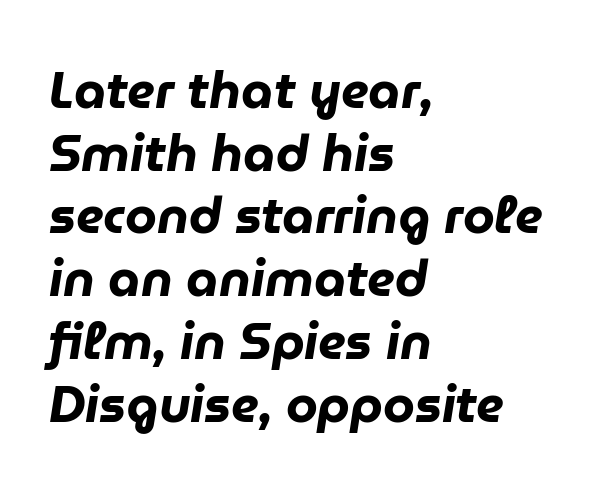
This sample has the flowing, uneven cadence of proportional lettering. The typesetter chose a ragged-right arrangement here. Honestly, the letter spacing is just normal — you wouldn't notice it. The face used here has the dense, thick strokes of a bold. The words here are not underlined.
